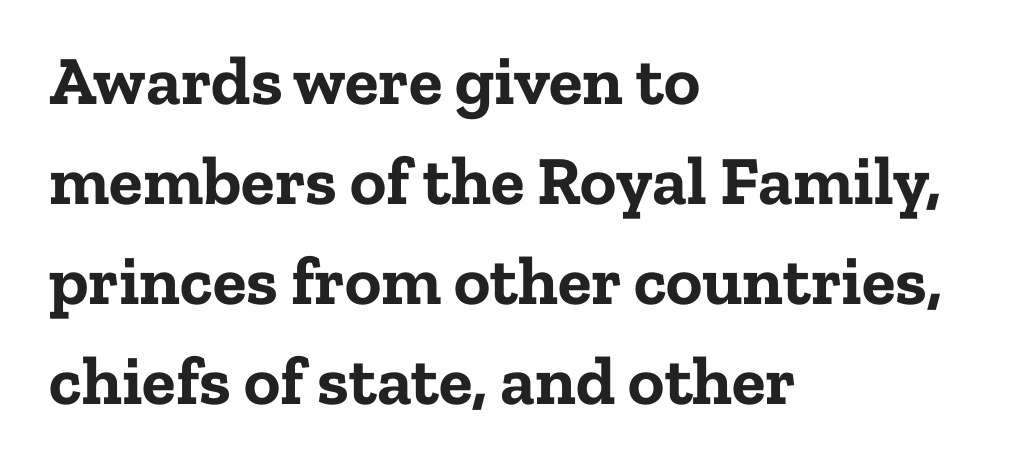
Notice how the stems are strictly vertical — no italics here. Whoever set this chose a conventional vertical rhythm. Character widths vary here, with narrow letters taking less room than wide ones. The gaps between neighbouring characters are ordinary and unremarkable. The typesetting leans heavy: a genuine bold. Compared with a centered layout, this one pins lines to the left instead.
